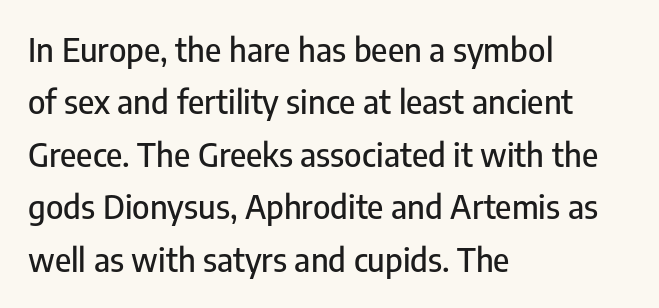
Q: Is the text italic (slanted)? A: No, it is upright.
Q: Is the typeface a serif or a sans-serif typeface? A: Sans-serif.
Q: Is the text underlined? A: No.
Q: How is the paragraph aligned? A: Left-aligned.
Q: Is the spacing between letters normal or unusually wide? A: Normal.
Q: Is the spacing between lines tight, normal or loose? A: Normal.
Q: Width (condensed, normal, or wide)? A: Condensed.
Q: Stroke contrast? A: Low.
Q: x-height? A: Medium.
Q: Monospaced? A: No.
